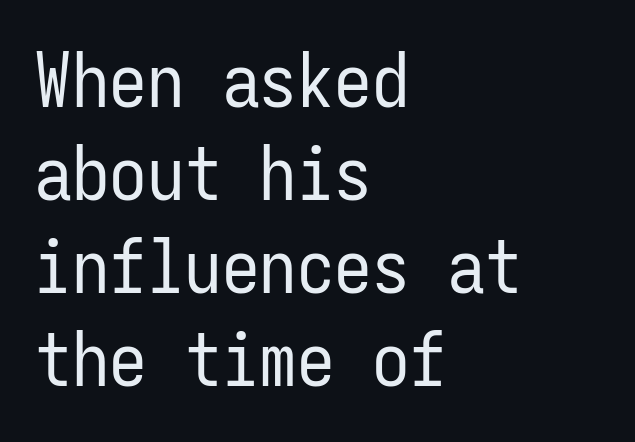
Q: Is the text bold? A: No.
Q: Is the text italic (slanted)? A: No, it is upright.
Q: Is the typeface a serif or a sans-serif typeface? A: Sans-serif.
Q: Is the text underlined? A: No.
Q: How is the paragraph aligned? A: Left-aligned.
Q: Is the spacing between letters normal or unusually wide? A: Normal.
Q: Width (condensed, normal, or wide)? A: Condensed.
Q: Stroke contrast? A: Low.
Q: x-height? A: Medium.
Q: Monospaced? A: Yes.
